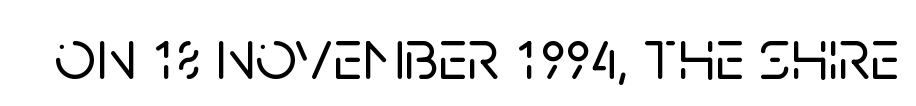
The image shows 73 px sans-serif type, upright; set normal letter spacing, not underlined; low stroke contrast and a large x-height.
